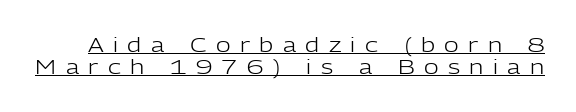
Q: Is the text bold? A: No.
Q: Is the text italic (slanted)? A: No, it is upright.
Q: Is the text underlined? A: Yes.
Q: Is the spacing between letters normal or unusually wide? A: Unusually wide.
Q: Is the spacing between lines tight, normal or loose? A: Tight.
